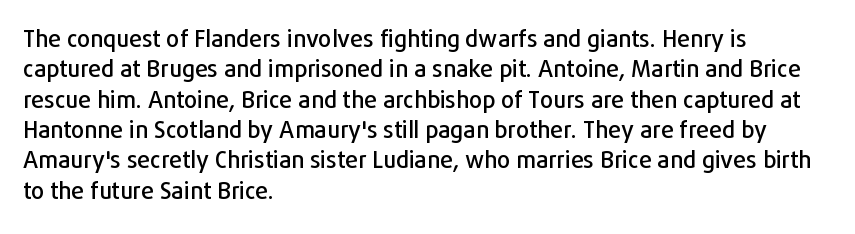
Q: Is the text italic (slanted)? A: No, it is upright.
Q: Is the text underlined? A: No.
Q: How is the paragraph aligned? A: Left-aligned.
Q: Is the spacing between letters normal or unusually wide? A: Normal.
Q: Is the spacing between lines tight, normal or loose? A: Normal.
